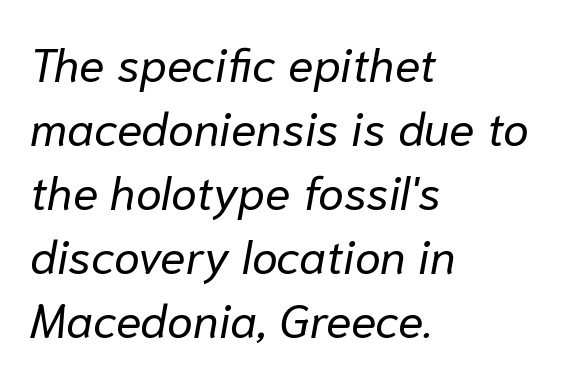
{"italic": "yes", "lean": "right", "slant_degrees": 10, "bold": "no", "weight": "regular", "width": "normal", "stroke_contrast": "low", "x_height": "medium", "monospaced": "no", "underline": "no", "align": "left", "line_spacing": "normal", "line_spacing_ratio": 1.36, "letter_spacing": "normal", "letter_spacing_em": 0.0, "glyph_px": 47}
